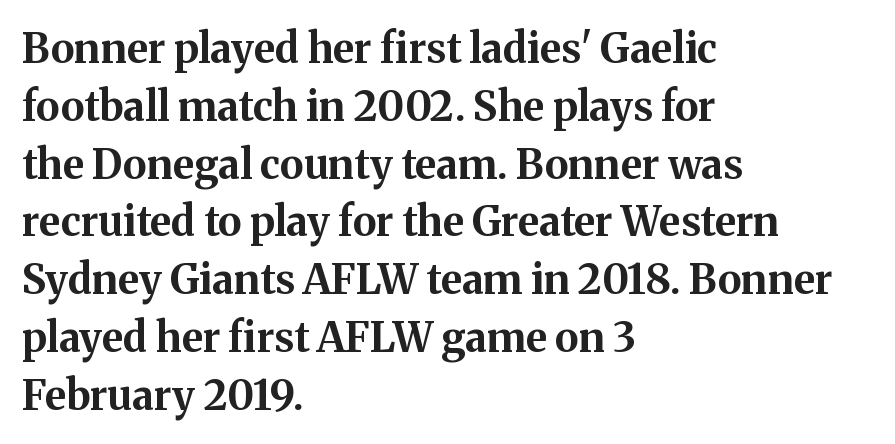
Is this a fixed-width face? No — the glyphs have proportional, varying widths. The sample has been set heavy, in full bold. What's the leading like? Ordinary, nothing unusual. Standard letterfit; no display-style spreading of the glyphs. Lines of text with bare space underneath. Observe the serifs anchoring each vertical stroke in this sample.
